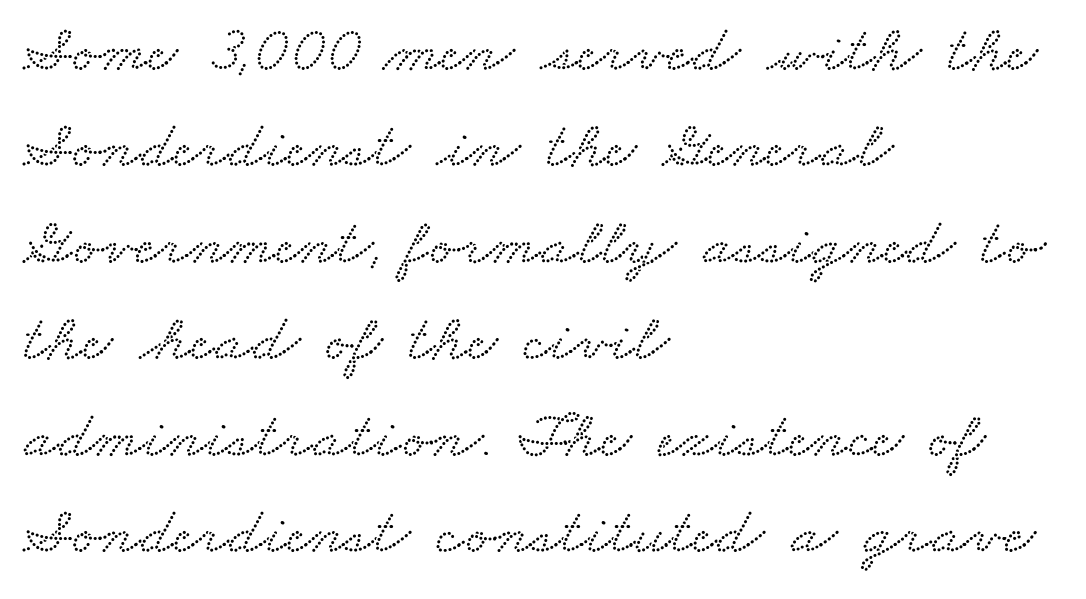
{"serif": "yes", "width": "wide", "stroke_contrast": "low", "x_height": "small", "monospaced": "no", "underline": "no", "align": "left", "line_spacing": "normal", "line_spacing_ratio": 1.44, "letter_spacing": "normal", "letter_spacing_em": 0.0, "glyph_px": 67}
